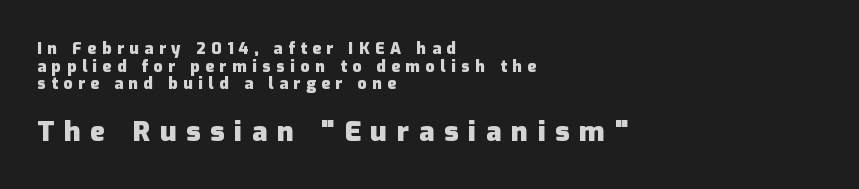
Nothing sits at the stroke ends, so this counts as sans-serif. Plenty of ink on the page — the face is bold. Look at the tracking — it's clearly loosened, letters drifting apart. Just letters on the line, the space beneath them empty.
